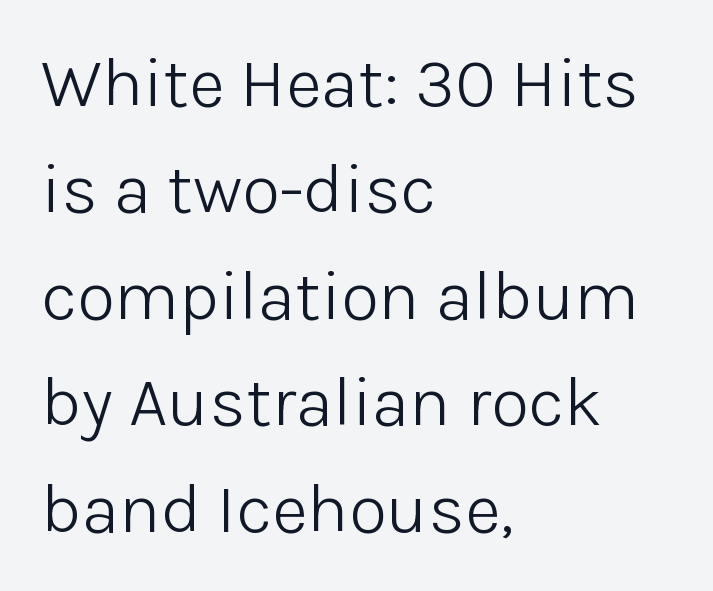
The image shows 70 px light sans-serif type, upright; set left-aligned, normal line spacing (1.52x), normal letter spacing, not underlined; low stroke contrast and a medium x-height.
